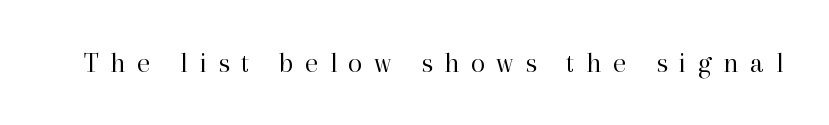
The image shows 29 px regular-weight serif type, upright; set unusually wide letter spacing (+0.4 em), not underlined; high stroke contrast and a medium x-height.
